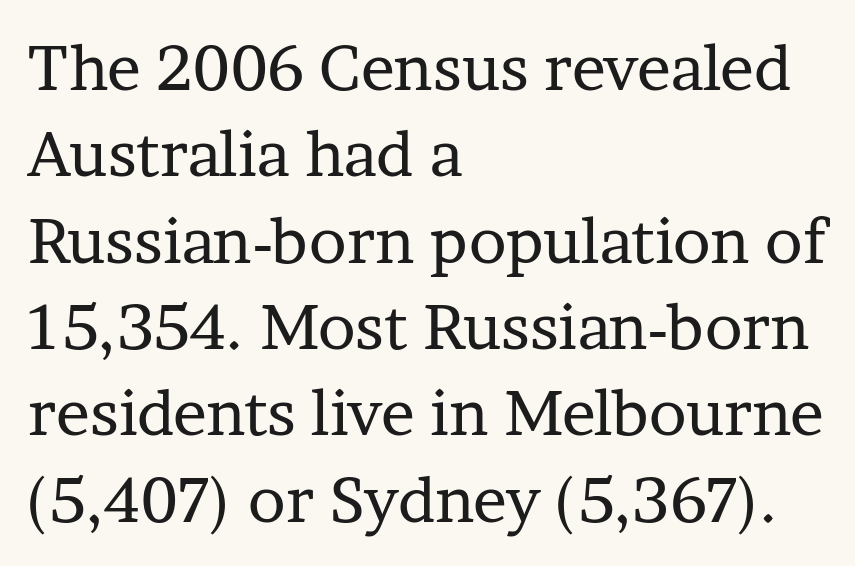
Each line starts at the same left margin while the right side varies. A typesetter would label this face a serif. No letter is thick-stroked: the sample isn't bold. The face used here is rendered with its standard letterfit. This block has exactly the height ordinary leading produces.
